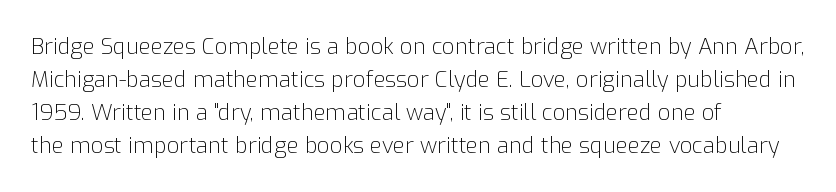
In terms of leading, this rendering sits right in the middle. Quick note: not italic, upright. Stems here are at most as thick as an everyday book face. Letter spacing: default.
